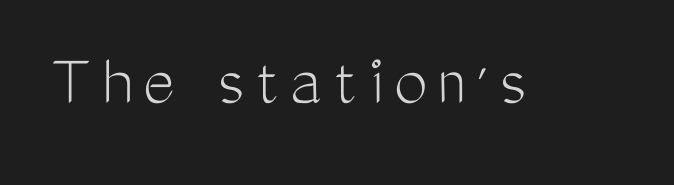
Nothing sits at the stroke ends, so this counts as sans-serif. This reads as an unemphasized weight, regular at the heaviest. Unlike italic type, these characters show no tilt at all. The passage shown is not underscored anywhere. These lines are rendered in a variable-pitch font.
